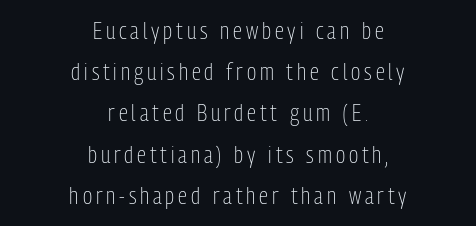
Stems and bowls with no extra thickness — not bold. The rendering positions every line midway between the sides. Posture: straight, roman, zero tilt. Unmarked baselines from the first word to the last.
